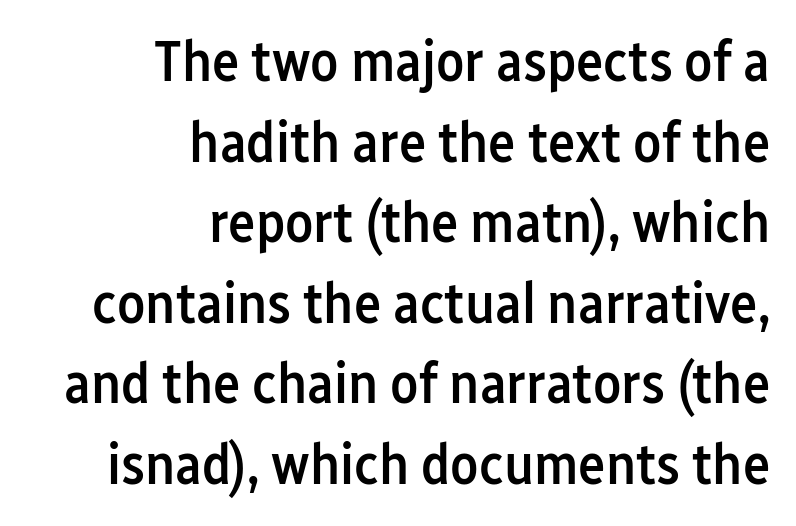
{"serif": "no", "italic": "no", "bold": "semi", "weight": "semibold", "width": "condensed", "stroke_contrast": "low", "x_height": "medium", "monospaced": "no", "underline": "no", "align": "right", "line_spacing": "normal", "line_spacing_ratio": 1.39, "letter_spacing": "normal", "letter_spacing_em": 0.0, "glyph_px": 58}
